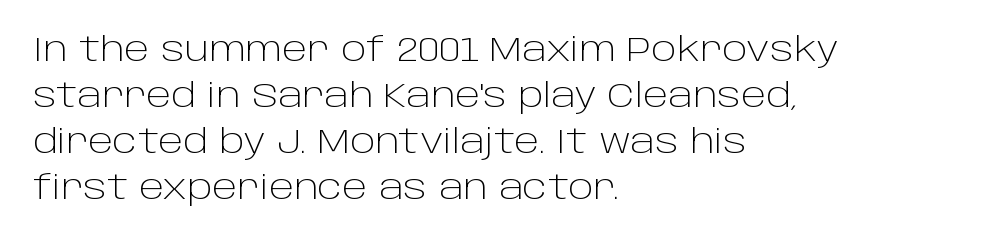
The image shows 34 px light sans-serif type, upright; set left-aligned, normal line spacing (1.35x), normal letter spacing, not underlined; low stroke contrast and a large x-height.
